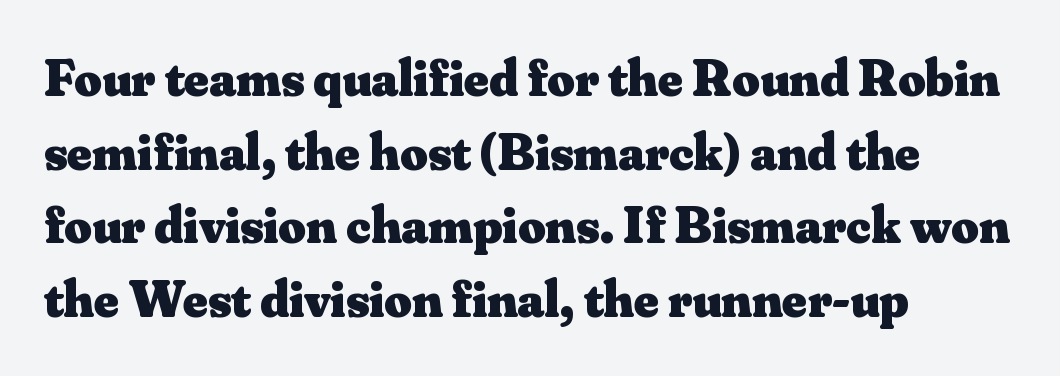
{"serif": "yes", "italic": "no", "bold": "yes", "weight": "heavy", "width": "normal", "stroke_contrast": "medium", "x_height": "small", "monospaced": "no", "underline": "no", "align": "left", "line_spacing": "normal", "line_spacing_ratio": 1.39, "letter_spacing": "normal", "letter_spacing_em": 0.0, "glyph_px": 53}
